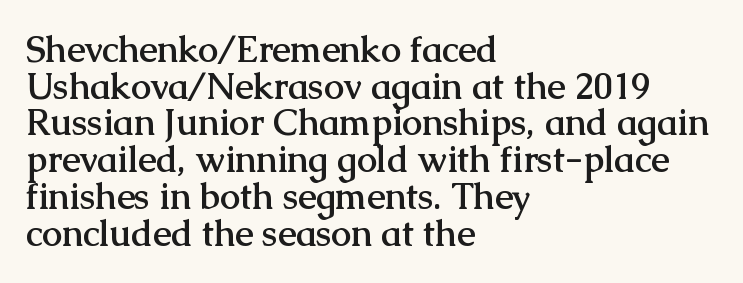
{"serif": "yes", "italic": "no", "bold": "yes", "weight": "semibold", "width": "normal", "stroke_contrast": "medium", "x_height": "medium", "monospaced": "no", "underline": "no", "align": "left", "line_spacing": "tight", "line_spacing_ratio": 1.02, "letter_spacing": "normal", "letter_spacing_em": 0.0, "glyph_px": 36}
